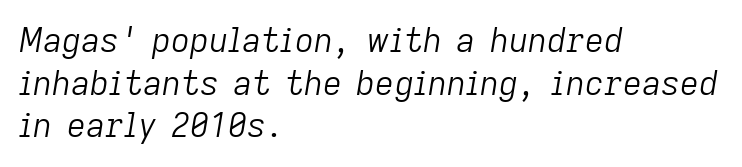
The image shows 33 px light type, italic (leaning right); set left-aligned, normal line spacing (1.29x), normal letter spacing, not underlined; low stroke contrast and a medium x-height.
